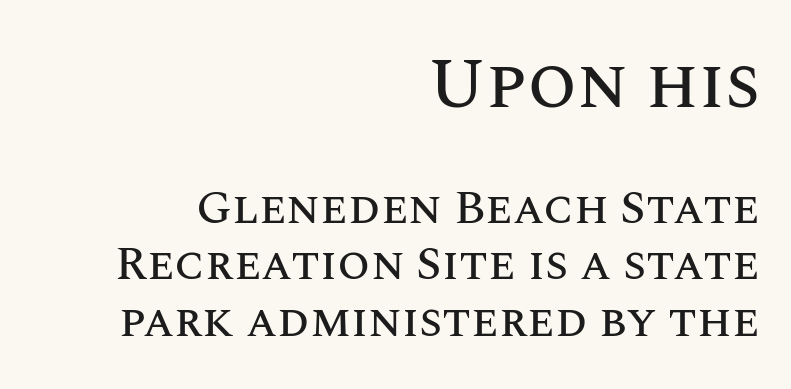
Q: Is the text italic (slanted)? A: No, it is upright.
Q: Is the text underlined? A: No.
Q: How is the paragraph aligned? A: Right-aligned.
Q: Is the spacing between letters normal or unusually wide? A: Normal.
Q: Which block of text is set in a larger size, the first (top) or the second (bottom)? A: The first (top) one.
Q: Width (condensed, normal, or wide)? A: Normal.
Q: Stroke contrast? A: Medium.
Q: x-height? A: Large.
Q: Monospaced? A: No.
